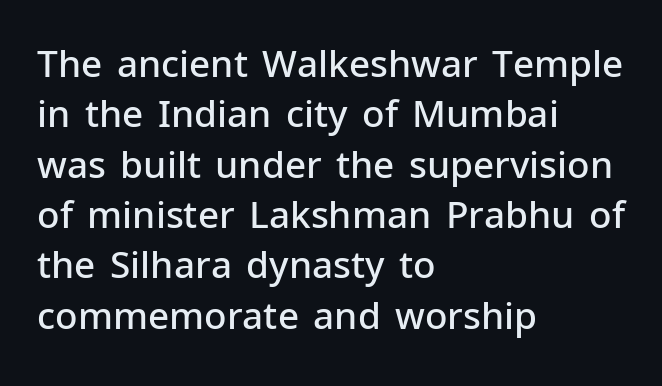
If you drew a ruler down the left edge, every line would touch it. Stems and bowls a touch heavier than normal — semibold. If you drew a line through each stem, it would be perfectly vertical. The letterforms sit shoulder to shoulder at normal distance. Normally led — the rows are evenly, conventionally spaced. The typeface chosen for these lines omits serifs.
